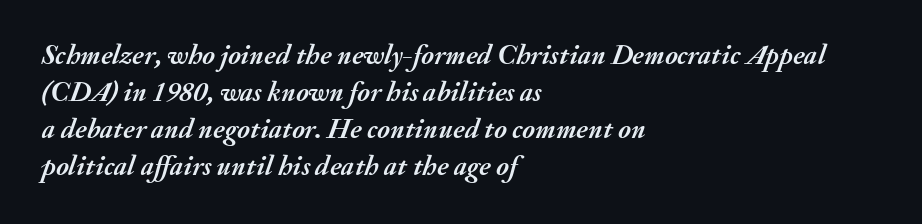
The image shows 28 px semibold type, italic (leaning right); set left-aligned, normal line spacing (1.32x), normal letter spacing, not underlined; medium stroke contrast and a small x-height.
